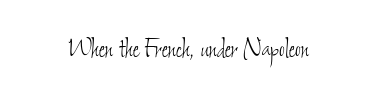
{"bold": "no", "weight": "thin", "width": "condensed", "stroke_contrast": "low", "x_height": "small", "monospaced": "no", "underline": "no", "letter_spacing": "normal", "letter_spacing_em": 0.0, "glyph_px": 31}
